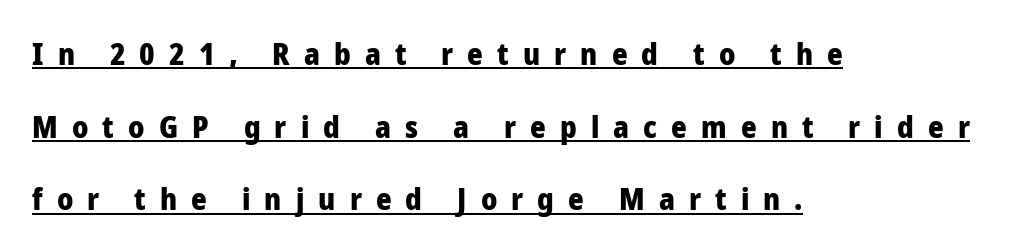
{"serif": "no", "italic": "no", "bold": "yes", "weight": "heavy", "width": "normal", "stroke_contrast": "low", "x_height": "medium", "monospaced": "no", "underline": "yes", "align": "left", "line_spacing": "loose", "line_spacing_ratio": 2.42, "letter_spacing": "wide", "letter_spacing_em": 0.47, "glyph_px": 30}
